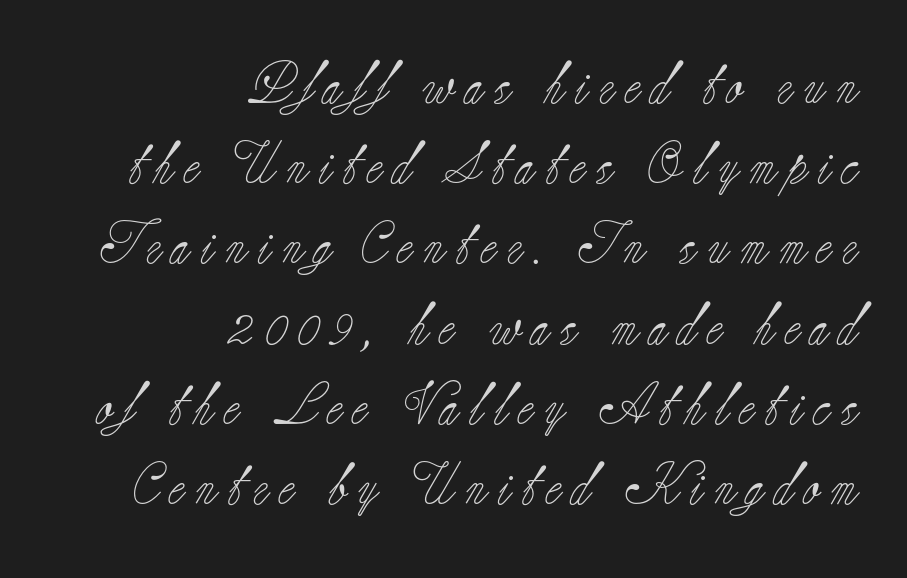
{"serif": "yes", "bold": "no", "weight": "light", "width": "normal", "stroke_contrast": "low", "x_height": "small", "monospaced": "no", "underline": "no", "align": "right", "line_spacing": "loose", "line_spacing_ratio": 1.91, "letter_spacing": "wide", "letter_spacing_em": 0.26, "glyph_px": 42}
